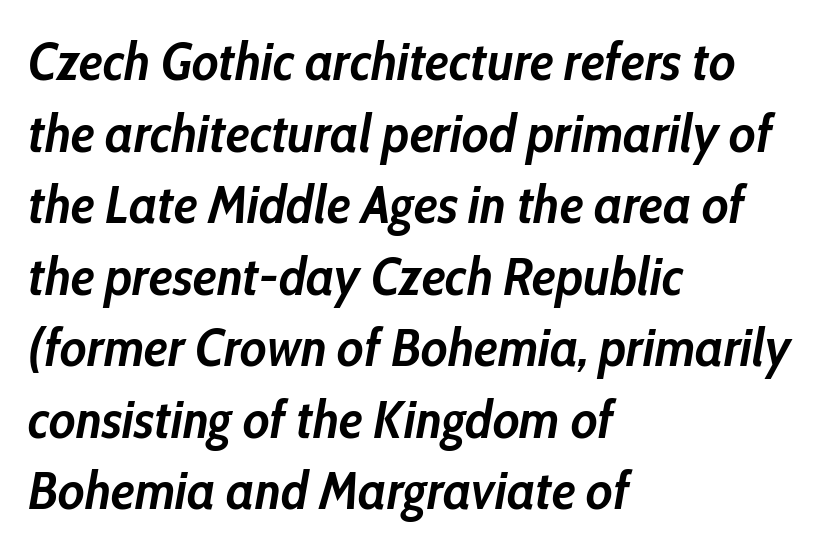
This sample has the flowing, uneven cadence of proportional lettering. The letters are slanted; this is an italic face. Baseline-to-baseline distance is the conventional proportion of letter height. Compared with a centered layout, this one pins lines to the left instead.
